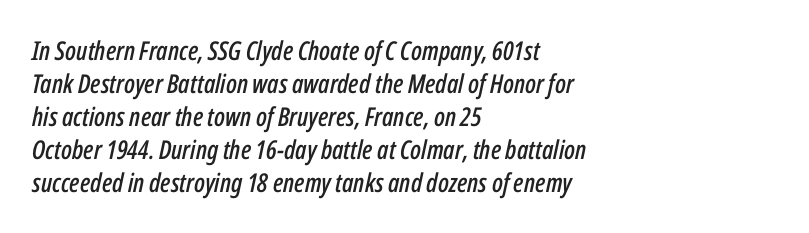
Q: Is the text italic (slanted)? A: Yes, it leans right by about 12 degrees.
Q: Is the text underlined? A: No.
Q: How is the paragraph aligned? A: Left-aligned.
Q: Is the spacing between letters normal or unusually wide? A: Normal.
Q: Is the spacing between lines tight, normal or loose? A: Normal.
